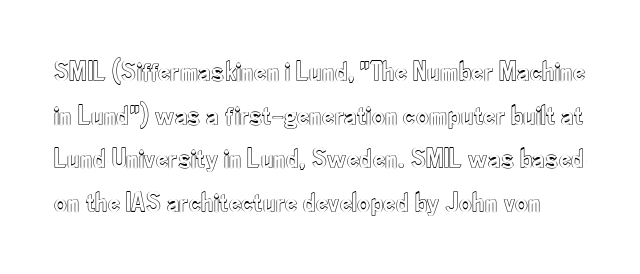
The specimen reads as upright at a glance. Think of a printed novel: that variable character pitch is what you see here. The line texture is even and compact thanks to regular tracking. Regular leading. Plain, unruled lines of type.
